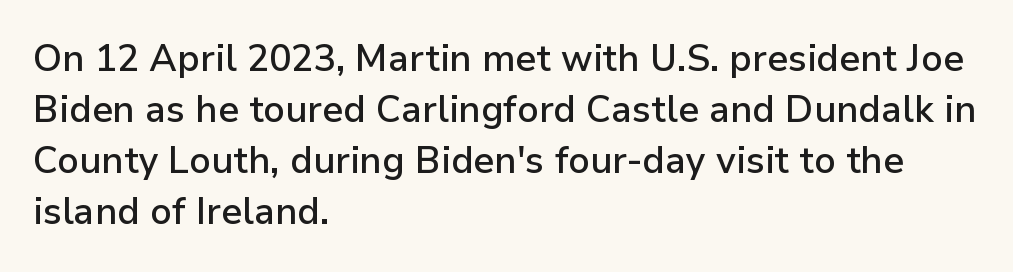
The image shows 37 px semibold sans-serif type, upright; set left-aligned, normal line spacing (1.38x), normal letter spacing, not underlined; low stroke contrast and a medium x-height.
